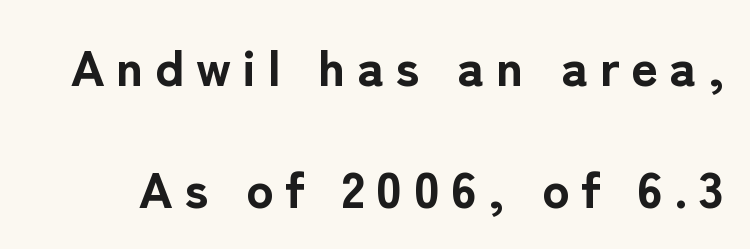
The image shows 51 px bold sans-serif type, upright; set loose line spacing (2.39x), unusually wide letter spacing (+0.23 em), not underlined; low stroke contrast and a medium x-height.
